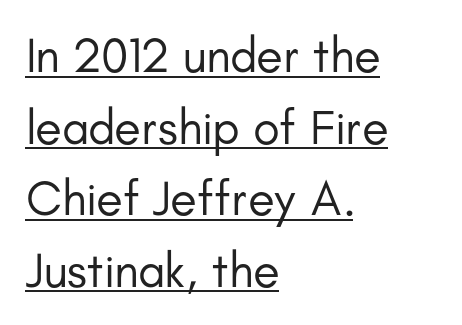
In terms of leading, this rendering sits right in the middle. Every row of glyphs begins at an identical x-position on the left. Each letter keeps its own natural width here, so spacing adapts to shape. Compared with undecorated copy, this sample adds a rule below the words. The letters carry no serifs — their stems end cleanly without finishing strokes.
